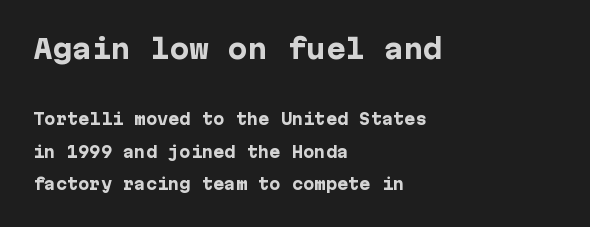
Interline gaps are noticeably wide in this sample. The font is running at its bold setting. The lines are quadded left. Does the lettering tilt? It doesn't — this is upright. The passage shown is not underscored anywhere.
